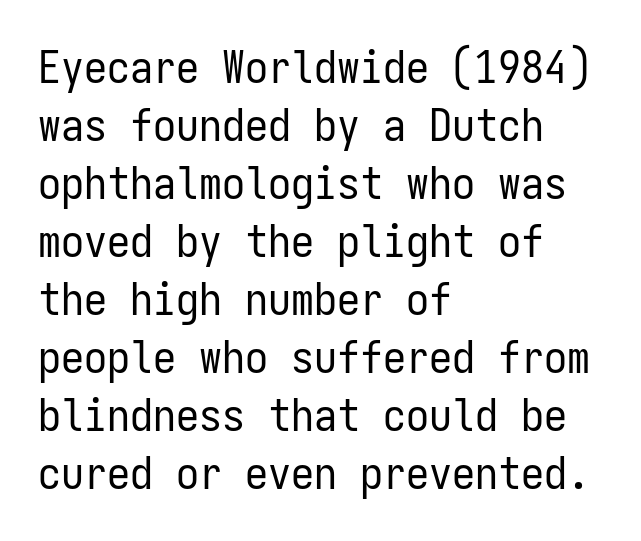
{"serif": "no", "italic": "no", "bold": "no", "weight": "regular", "width": "condensed", "stroke_contrast": "low", "x_height": "medium", "monospaced": "yes", "underline": "no", "align": "left", "line_spacing": "normal", "line_spacing_ratio": 1.26, "letter_spacing": "normal", "letter_spacing_em": 0.0, "glyph_px": 46}
